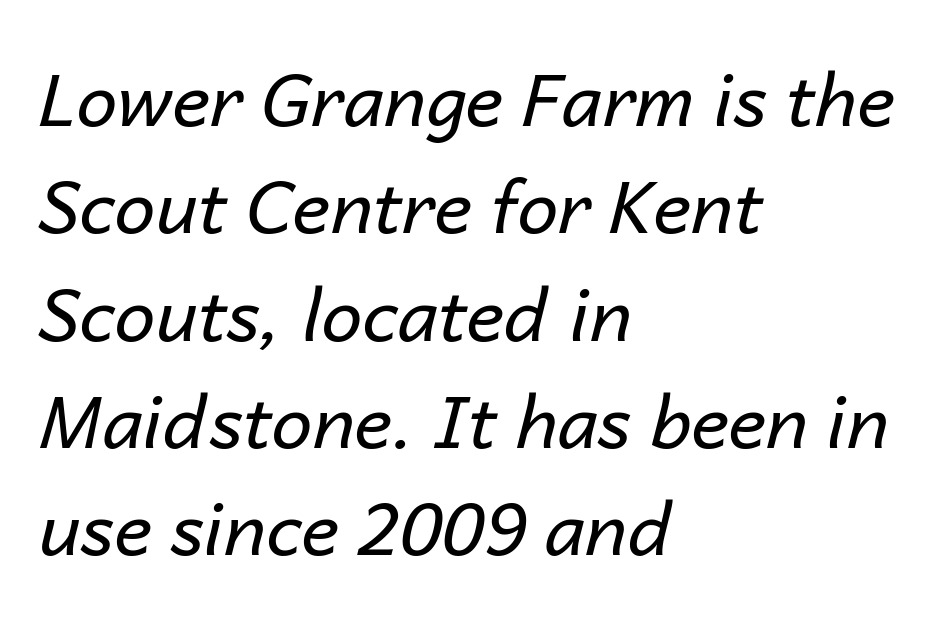
You could not count columns in this text — the font is proportionally spaced. The paragraph shown leans on its left margin. Regarding leading, the lines here are spaced in the standard way. Yep, that's italic — everything's leaning.
